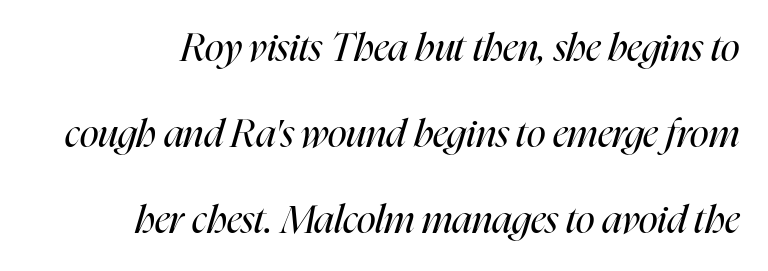
The image shows 39 px regular-weight, condensed type, italic (leaning right); set loose line spacing (2.21x), normal letter spacing, not underlined; high stroke contrast and a medium x-height.
